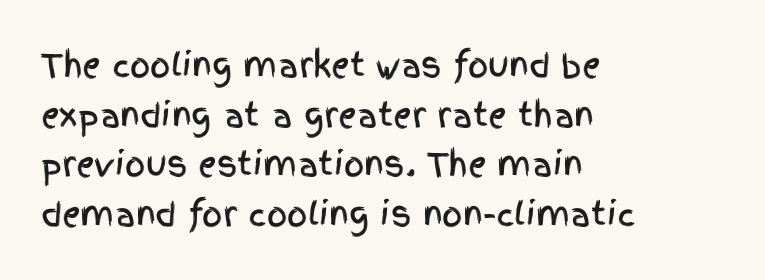
Q: Is the text italic (slanted)? A: No, it is upright.
Q: Is the typeface a serif or a sans-serif typeface? A: Sans-serif.
Q: Is the text underlined? A: No.
Q: How is the paragraph aligned? A: Left-aligned.
Q: Is the spacing between letters normal or unusually wide? A: Normal.
Q: Is the spacing between lines tight, normal or loose? A: Normal.
Q: Width (condensed, normal, or wide)? A: Condensed.
Q: x-height? A: Large.
Q: Monospaced? A: No.
